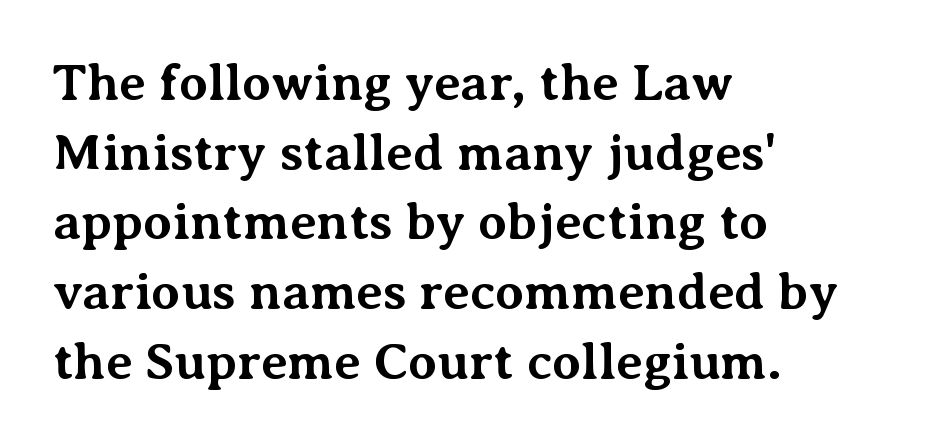
Q: Is the text bold? A: Yes.
Q: Is the text italic (slanted)? A: No, it is upright.
Q: Is the typeface a serif or a sans-serif typeface? A: Serif.
Q: Is the text underlined? A: No.
Q: How is the paragraph aligned? A: Left-aligned.
Q: Is the spacing between letters normal or unusually wide? A: Normal.
Q: Is the spacing between lines tight, normal or loose? A: Normal.
Q: Width (condensed, normal, or wide)? A: Normal.
Q: Stroke contrast? A: Medium.
Q: x-height? A: Medium.
Q: Monospaced? A: No.
